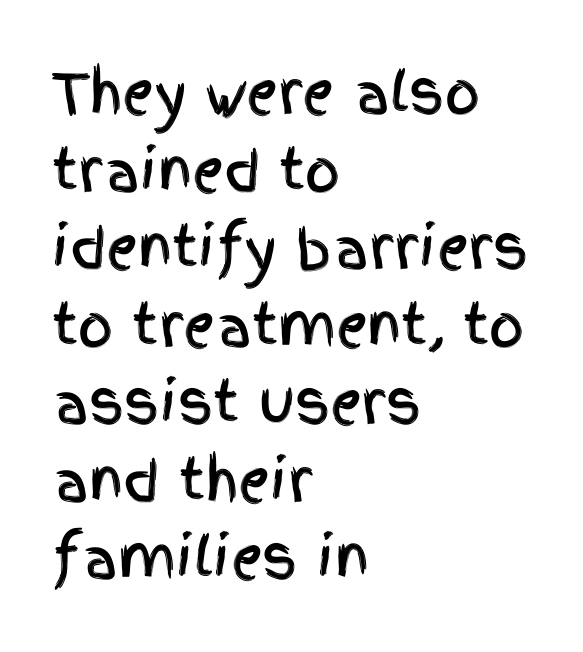
{"serif": "no", "italic": "no", "width": "condensed", "x_height": "large", "monospaced": "no", "underline": "no", "align": "left", "line_spacing": "normal", "line_spacing_ratio": 1.41, "letter_spacing": "normal", "letter_spacing_em": 0.0, "glyph_px": 55}
